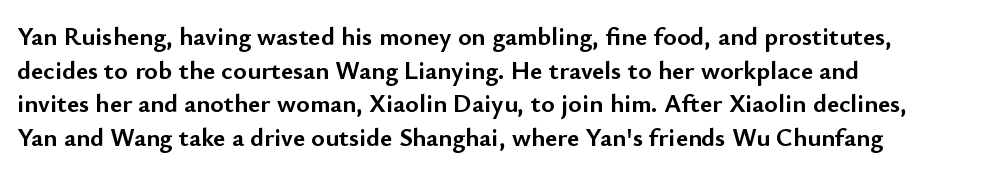
Regarding leading, the lines here are spaced in the standard way. Nothing unusual about the tracking: characters are spaced as the font intends. Clear beneath every line of the passage. The compositor pushed each line to the left boundary. Ascenders rise straight up at ninety degrees. The font is running at its bold setting.
